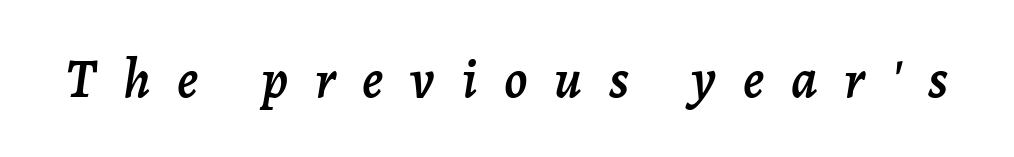
The rendering applies a slant to the glyphs. The area under the type is left untouched. Words appear elongated and porous because spacing is wide. Here the designer chose a conventional face with non-uniform glyph widths.
